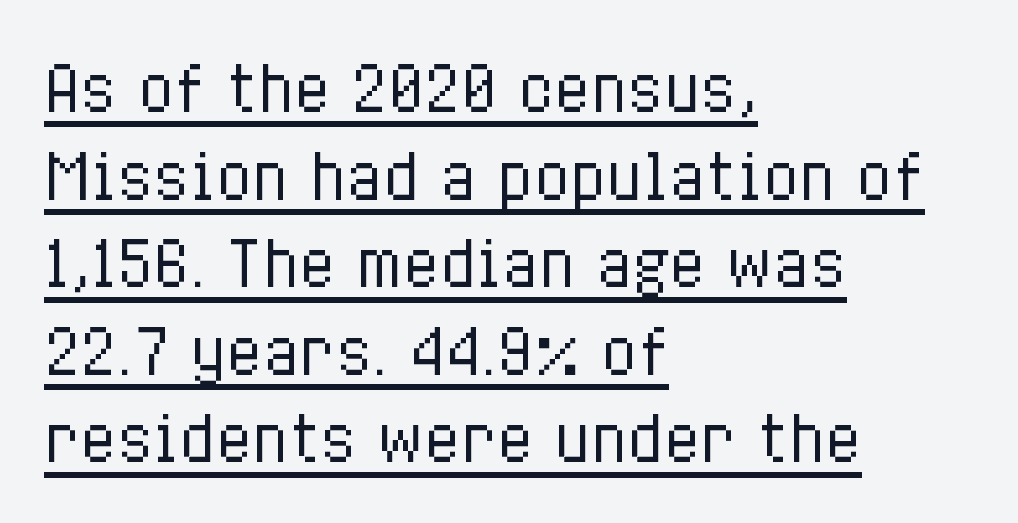
Q: Is the text bold? A: No.
Q: Is the text italic (slanted)? A: No, it is upright.
Q: Is the text underlined? A: Yes.
Q: How is the paragraph aligned? A: Left-aligned.
Q: Is the spacing between letters normal or unusually wide? A: Normal.
Q: Is the spacing between lines tight, normal or loose? A: Normal.
Q: Width (condensed, normal, or wide)? A: Condensed.
Q: Stroke contrast? A: Low.
Q: x-height? A: Medium.
Q: Monospaced? A: No.
